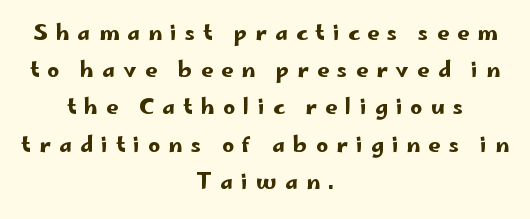
Q: Is the text italic (slanted)? A: No, it is upright.
Q: Is the text underlined? A: No.
Q: How is the paragraph aligned? A: Centered.
Q: Is the spacing between letters normal or unusually wide? A: Unusually wide.
